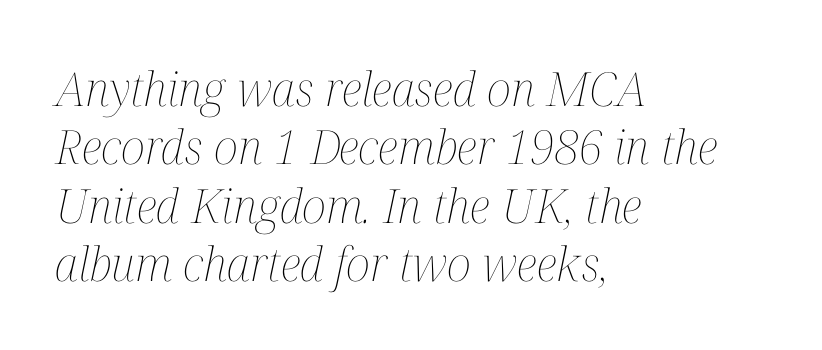
{"italic": "yes", "lean": "right", "slant_degrees": 12, "bold": "no", "weight": "thin", "width": "condensed", "stroke_contrast": "medium", "x_height": "medium", "monospaced": "no", "underline": "no", "align": "left", "line_spacing_ratio": 1.24, "letter_spacing": "normal", "letter_spacing_em": 0.0, "glyph_px": 47}
